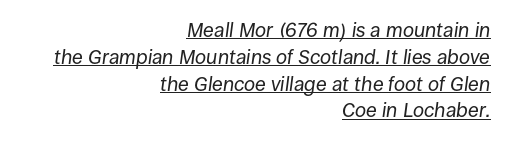
A quiet, ordinary-to-light weight characterises the typeface. Leading: standard. This is underlined copy, the kind a proofreader might mark for attention. The lines in this sample share a right terminus and differ only in where they begin. In terms of letterspacing, this is plain default setting. The letters are slanted; this is an italic face.
